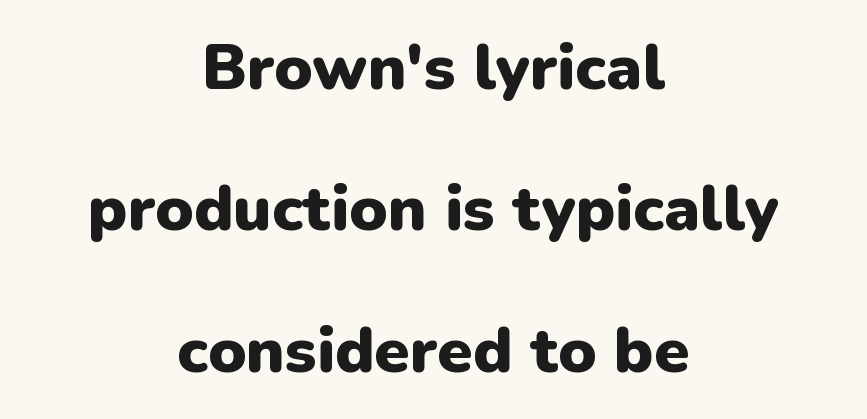
{"serif": "no", "italic": "no", "bold": "yes", "weight": "heavy", "width": "normal", "stroke_contrast": "low", "x_height": "medium", "monospaced": "no", "underline": "no", "align": "center", "line_spacing": "loose", "line_spacing_ratio": 2.21, "letter_spacing": "normal", "letter_spacing_em": 0.0, "glyph_px": 64}
